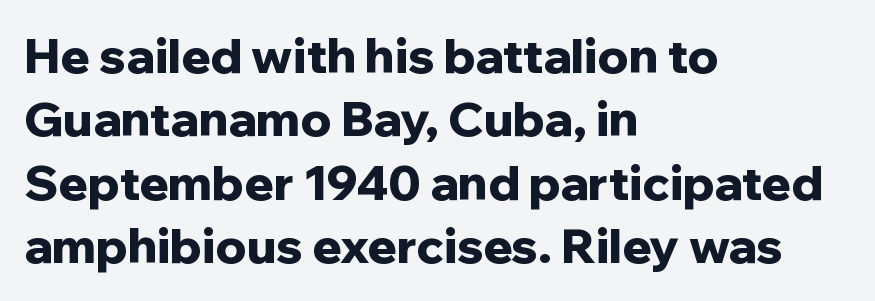
{"serif": "no", "italic": "no", "bold": "yes", "weight": "bold", "width": "normal", "stroke_contrast": "low", "x_height": "medium", "monospaced": "no", "underline": "no", "align": "left", "line_spacing": "normal", "line_spacing_ratio": 1.32, "letter_spacing": "normal", "letter_spacing_em": 0.0, "glyph_px": 48}
